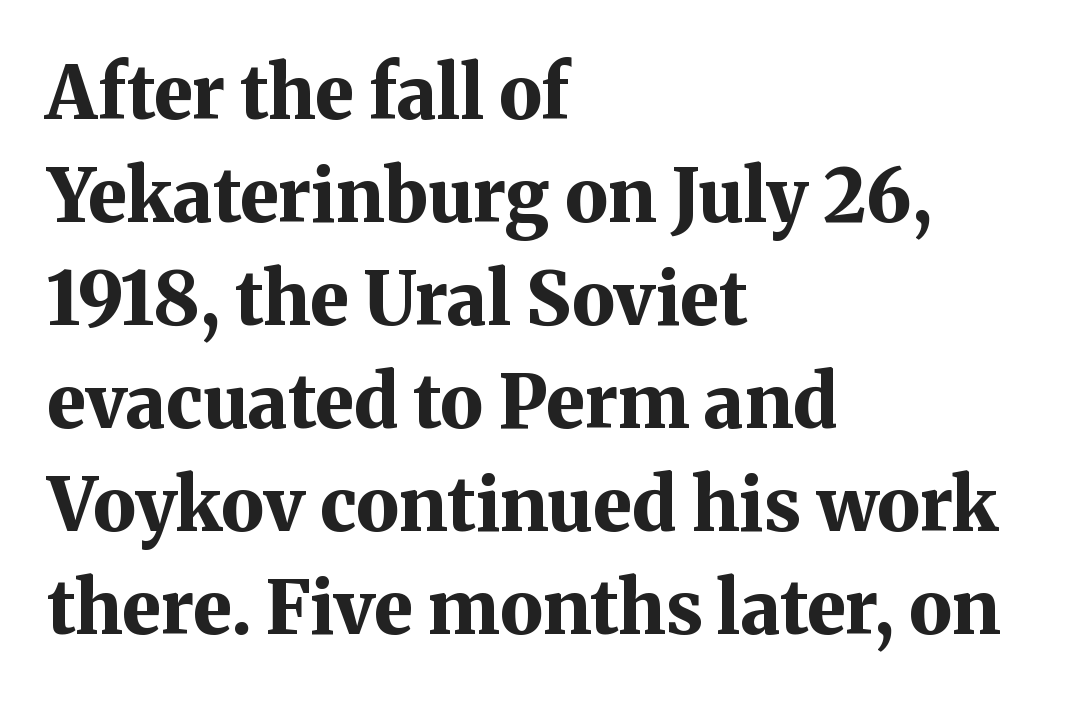
Q: Is the text bold? A: Yes.
Q: Is the text italic (slanted)? A: No, it is upright.
Q: Is the typeface a serif or a sans-serif typeface? A: Serif.
Q: Is the text underlined? A: No.
Q: How is the paragraph aligned? A: Left-aligned.
Q: Is the spacing between letters normal or unusually wide? A: Normal.
Q: Is the spacing between lines tight, normal or loose? A: Normal.
Q: Width (condensed, normal, or wide)? A: Normal.
Q: Stroke contrast? A: Medium.
Q: x-height? A: Medium.
Q: Monospaced? A: No.
